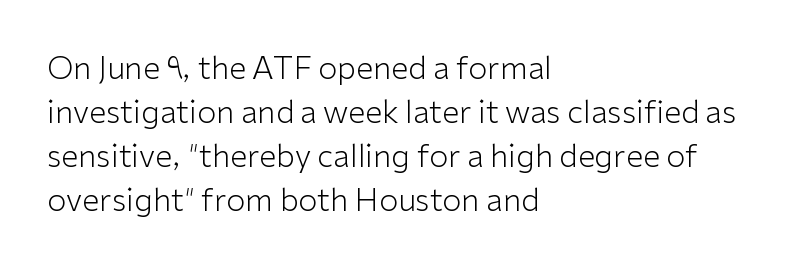
The image shows 31 px light sans-serif type, upright; set left-aligned, normal line spacing (1.42x), normal letter spacing, not underlined; low stroke contrast and a medium x-height.
